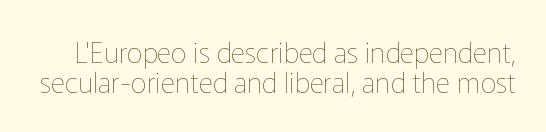
{"italic": "no", "bold": "no", "weight": "thin", "width": "normal", "stroke_contrast": "low", "x_height": "medium", "monospaced": "no", "underline": "no", "line_spacing": "tight", "line_spacing_ratio": 1.07, "letter_spacing": "normal", "letter_spacing_em": 0.0, "glyph_px": 28}
